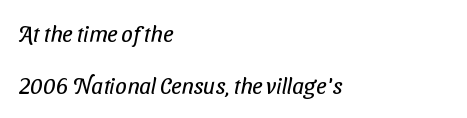
The image shows 23 px text type; set left-aligned, loose line spacing (2.27x), normal letter spacing, not underlined.
